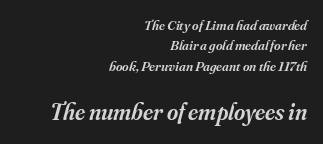
The image shows 24 px text type, italic (leaning right); set right-aligned, normal line spacing (1.45x), normal letter spacing, not underlined; the second (bottom) block is 1.71x larger.
